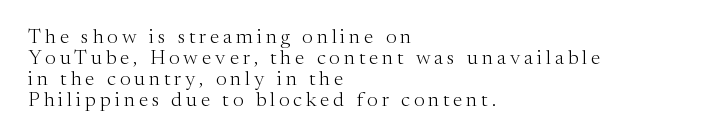
The image shows 20 px text type, upright; set left-aligned, tight line spacing (1.05x), unusually wide letter spacing (+0.2 em), not underlined.
